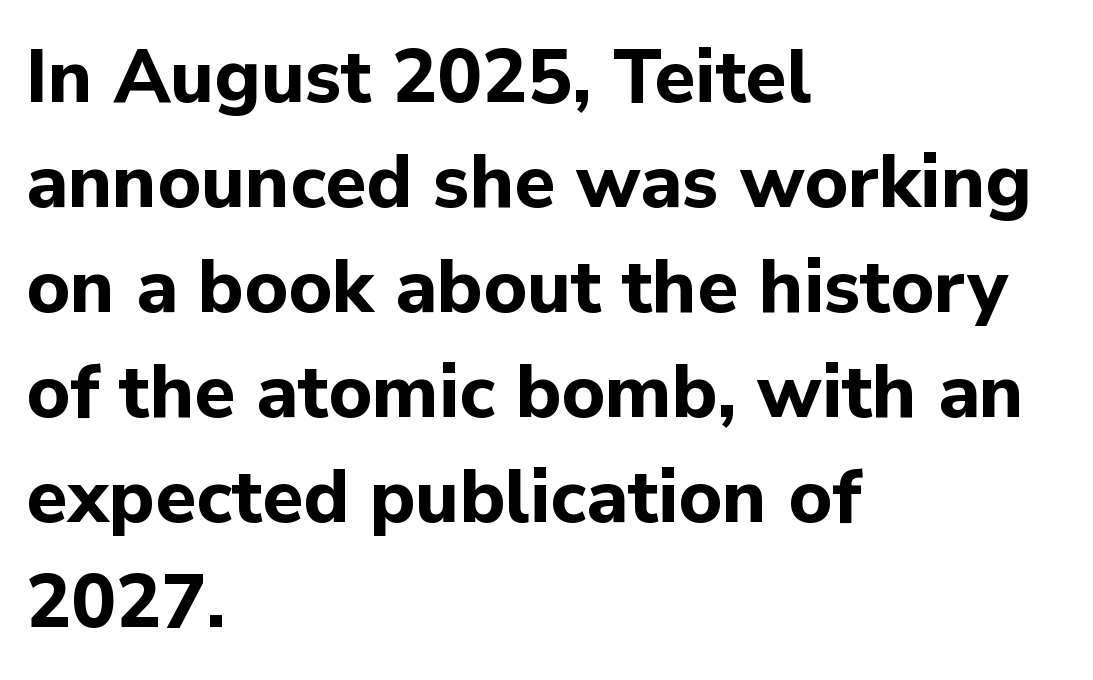
Q: Is the text bold? A: Yes.
Q: Is the text italic (slanted)? A: No, it is upright.
Q: Is the typeface a serif or a sans-serif typeface? A: Sans-serif.
Q: Is the text underlined? A: No.
Q: How is the paragraph aligned? A: Left-aligned.
Q: Is the spacing between letters normal or unusually wide? A: Normal.
Q: Is the spacing between lines tight, normal or loose? A: Normal.
Q: Width (condensed, normal, or wide)? A: Normal.
Q: Stroke contrast? A: Low.
Q: x-height? A: Medium.
Q: Monospaced? A: No.
